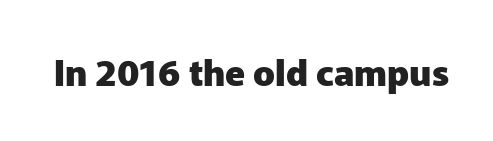
The image shows 36 px heavy sans-serif type, upright; set normal letter spacing, not underlined; low stroke contrast and a medium x-height.
